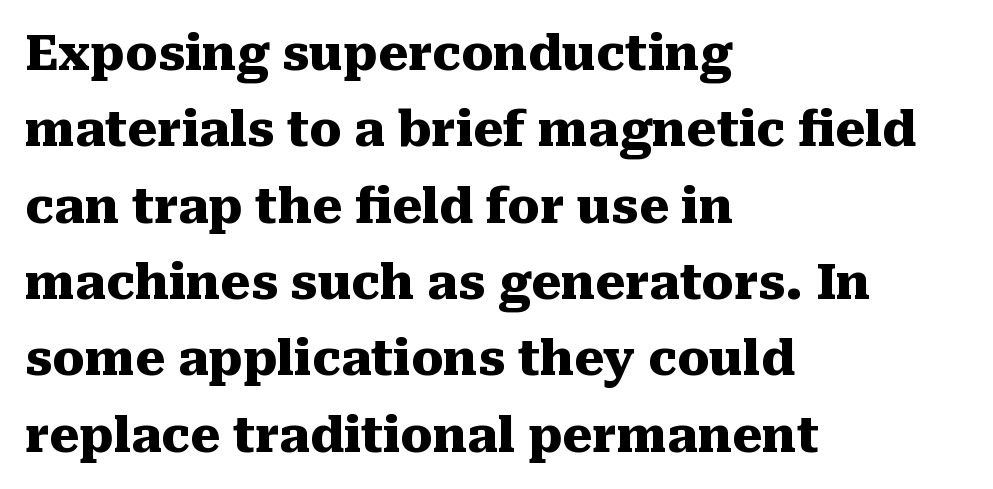
Q: Is the text bold? A: Yes.
Q: Is the text italic (slanted)? A: No, it is upright.
Q: Is the typeface a serif or a sans-serif typeface? A: Serif.
Q: Is the text underlined? A: No.
Q: How is the paragraph aligned? A: Left-aligned.
Q: Is the spacing between letters normal or unusually wide? A: Normal.
Q: Is the spacing between lines tight, normal or loose? A: Normal.
Q: Width (condensed, normal, or wide)? A: Normal.
Q: Stroke contrast? A: Medium.
Q: x-height? A: Medium.
Q: Monospaced? A: No.
